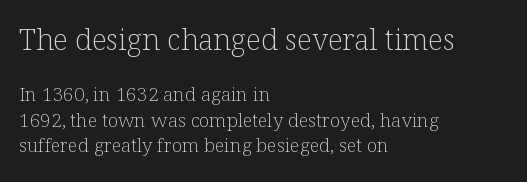
{"serif": "yes", "italic": "no", "bold": "no", "weight": "light", "width": "normal", "stroke_contrast": "low", "x_height": "medium", "monospaced": "no", "underline": "no", "align": "left", "line_spacing": "normal", "line_spacing_ratio": 1.32, "letter_spacing": "normal", "letter_spacing_em": 0.0, "larger_block": "first", "size_ratio": 1.53, "glyph_px": 29}
